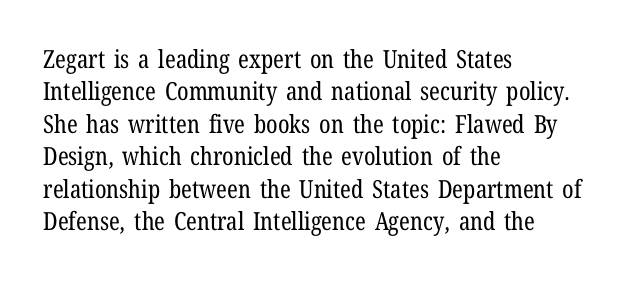
The words here are not underlined. Whoever set this chose a conventional vertical rhythm. Honestly, the letter spacing is just normal — you wouldn't notice it. Tall strokes in this sample are plumb rather than angled. Compared with a centered layout, this one pins lines to the left instead. The weight tops out at a normal text grade.
